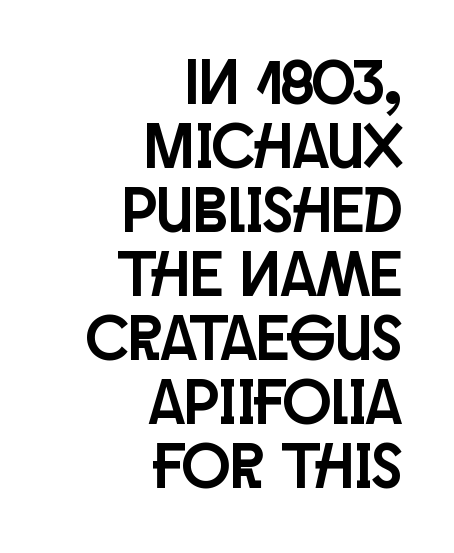
{"serif": "no", "italic": "no", "width": "condensed", "stroke_contrast": "low", "x_height": "large", "monospaced": "no", "underline": "no", "align": "right", "line_spacing": "tight", "line_spacing_ratio": 1.0, "letter_spacing": "normal", "letter_spacing_em": 0.0, "glyph_px": 64}
